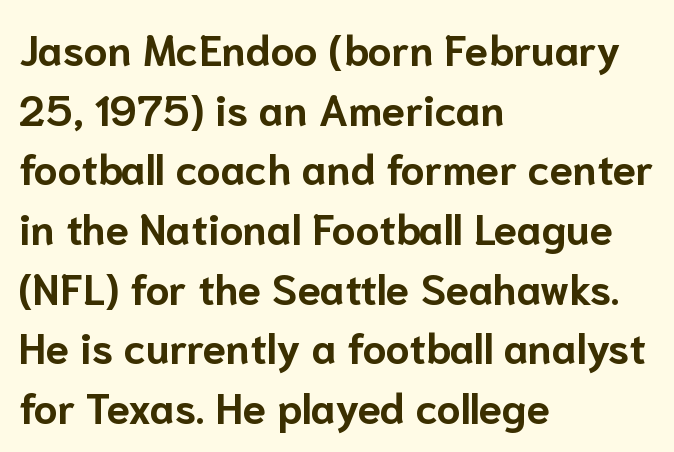
Q: Is the text bold? A: Yes.
Q: Is the text italic (slanted)? A: No, it is upright.
Q: Is the typeface a serif or a sans-serif typeface? A: Sans-serif.
Q: Is the text underlined? A: No.
Q: How is the paragraph aligned? A: Left-aligned.
Q: Is the spacing between letters normal or unusually wide? A: Normal.
Q: Is the spacing between lines tight, normal or loose? A: Normal.
Q: Width (condensed, normal, or wide)? A: Normal.
Q: Stroke contrast? A: Low.
Q: x-height? A: Medium.
Q: Monospaced? A: No.
